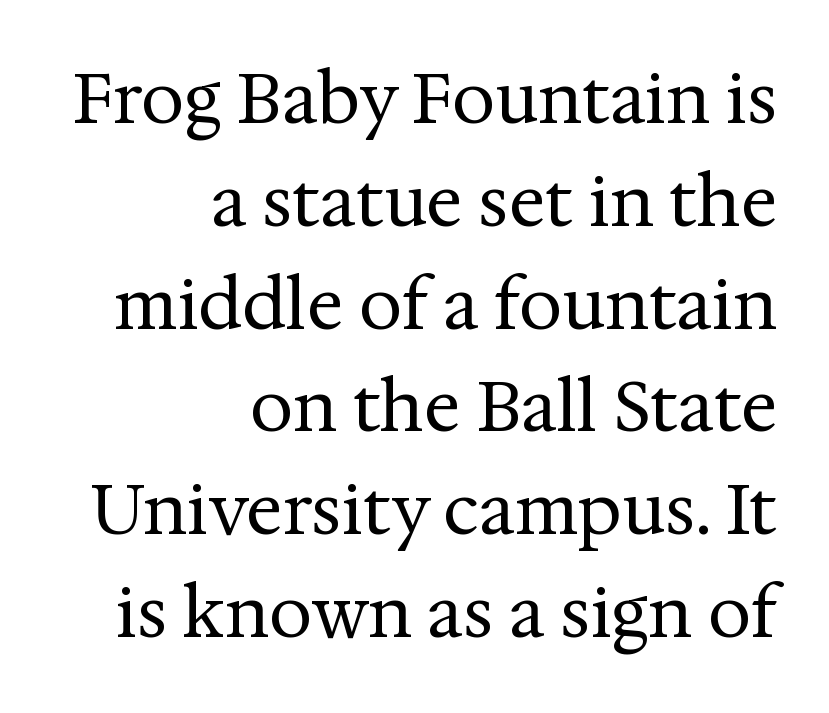
{"serif": "yes", "italic": "no", "bold": "no", "weight": "regular", "width": "normal", "stroke_contrast": "medium", "x_height": "medium", "monospaced": "no", "underline": "no", "align": "right", "line_spacing": "normal", "line_spacing_ratio": 1.49, "letter_spacing": "normal", "letter_spacing_em": 0.0, "glyph_px": 69}
